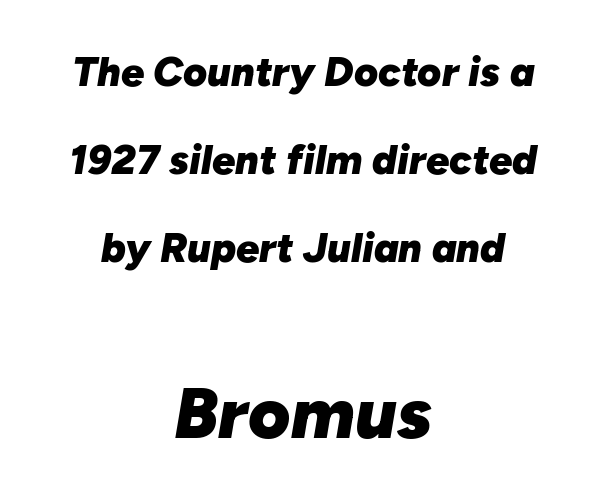
Q: Is the text bold? A: Yes.
Q: Is the text italic (slanted)? A: Yes, it leans right by about 10 degrees.
Q: Is the text underlined? A: No.
Q: How is the paragraph aligned? A: Centered.
Q: Is the spacing between letters normal or unusually wide? A: Normal.
Q: Is the spacing between lines tight, normal or loose? A: Loose.
Q: Which block of text is set in a larger size, the first (top) or the second (bottom)? A: The second (bottom) one.
Q: Width (condensed, normal, or wide)? A: Normal.
Q: Stroke contrast? A: Low.
Q: x-height? A: Medium.
Q: Monospaced? A: No.
